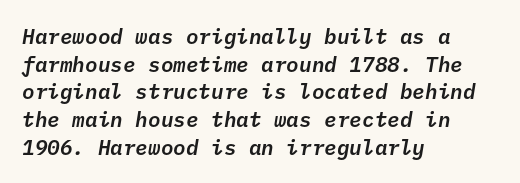
{"italic": "yes", "lean": "right", "slant_degrees": 10, "underline": "no", "align": "left", "line_spacing": "normal", "line_spacing_ratio": 1.32, "letter_spacing": "normal", "letter_spacing_em": 0.0, "glyph_px": 21}
